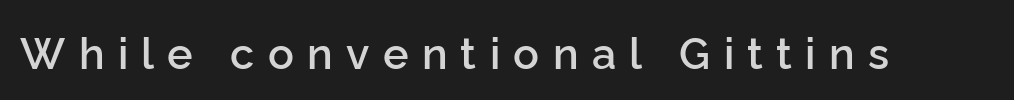
Q: Is the text bold? A: Semi-bold.
Q: Is the text italic (slanted)? A: No, it is upright.
Q: Is the typeface a serif or a sans-serif typeface? A: Sans-serif.
Q: Is the text underlined? A: No.
Q: Is the spacing between letters normal or unusually wide? A: Unusually wide.
Q: Width (condensed, normal, or wide)? A: Normal.
Q: Stroke contrast? A: Low.
Q: x-height? A: Medium.
Q: Monospaced? A: No.
